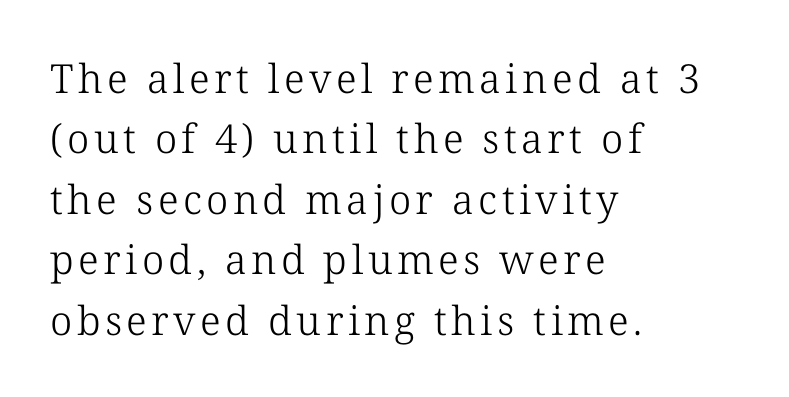
{"serif": "yes", "italic": "no", "bold": "no", "weight": "light", "width": "normal", "stroke_contrast": "low", "x_height": "medium", "monospaced": "no", "underline": "no", "align": "left", "line_spacing": "normal", "line_spacing_ratio": 1.51, "glyph_px": 40}
